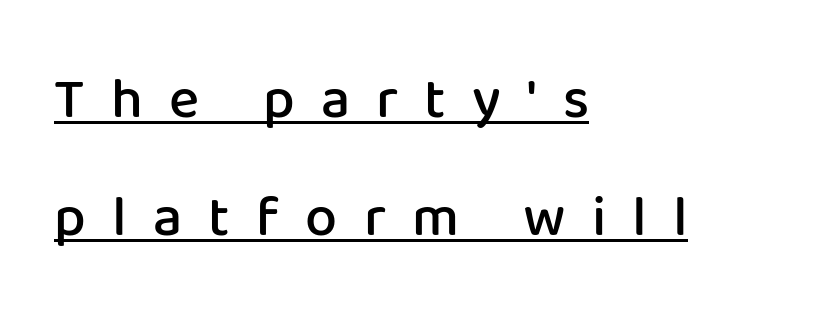
In terms of leading, this rendering errs on the spacious side. The typesetting leans somewhat heavy: a semibold. The face used here is proportionally spaced, like ordinary book or web type. Every word sits above its own underline. Short note: letters widely spaced.
